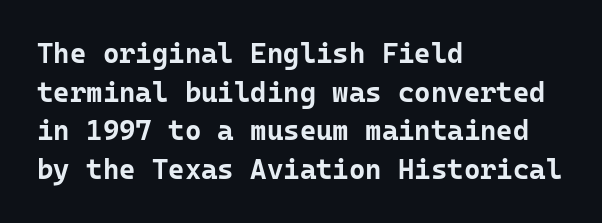
Does the copy run flush right? No — it runs flush left. Chunky letters — that's bold for sure. Letters rest on an invisible, unmarked baseline. A typesetter would mark this as roman, not italic. This sample keeps an unexceptional amount of space between lines. Nothing sits at the stroke ends, so this counts as sans-serif.
